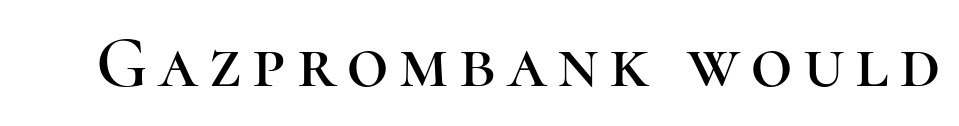
The image shows 72 px serif type, upright; set not underlined; high stroke contrast and a medium x-height.
